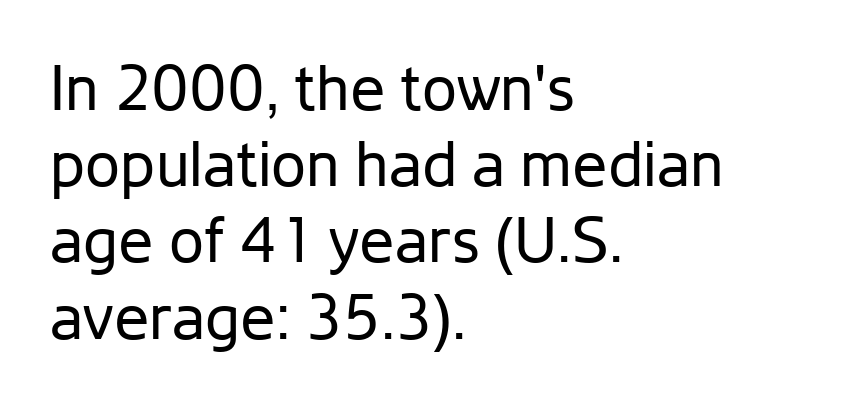
{"serif": "no", "italic": "no", "bold": "no", "weight": "regular", "width": "normal", "stroke_contrast": "low", "x_height": "medium", "monospaced": "no", "underline": "no", "align": "left", "line_spacing_ratio": 1.21, "letter_spacing": "normal", "letter_spacing_em": 0.0, "glyph_px": 63}
